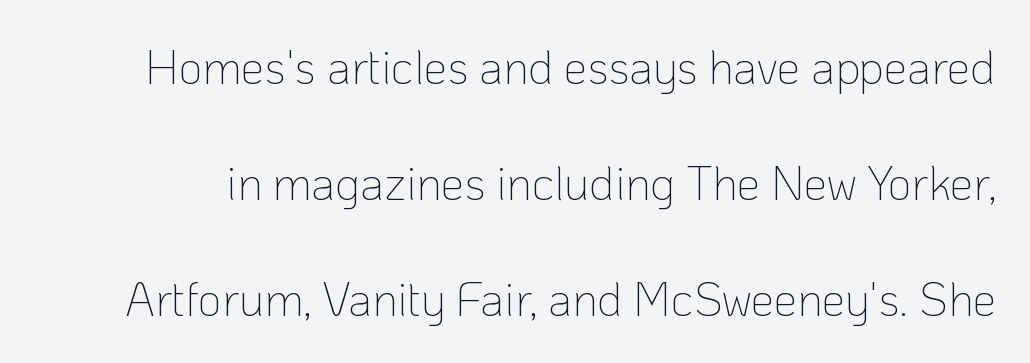
Is this a fixed-width face? No — the glyphs have proportional, varying widths. Glance below the letters and you will spot only blank space. The rendering keeps characters at their native spacing. Each stroke keeps to a modest, everyday thickness or less. Does the lettering tilt? It doesn't — this is upright. This rendering employs a face without finishing strokes, i.e., a sans-serif.
